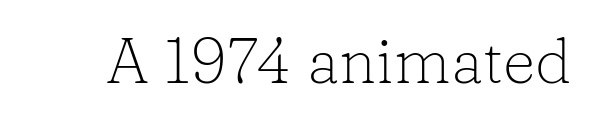
Inter-character spacing is left at the font's built-in metrics. This sample uses a serif face. No chunkiness to these letters — they're not bold. Vertical strokes here are truly vertical. Clear beneath every line of the passage.
